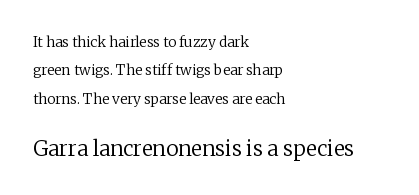
Rule under the text: the space is simply empty. Nope, not italic — everything's standing straight. Does the copy run flush right? No — it runs flush left. Glyph-to-glyph distance matches everyday printed text. Type size steps up from the first block to the second.
